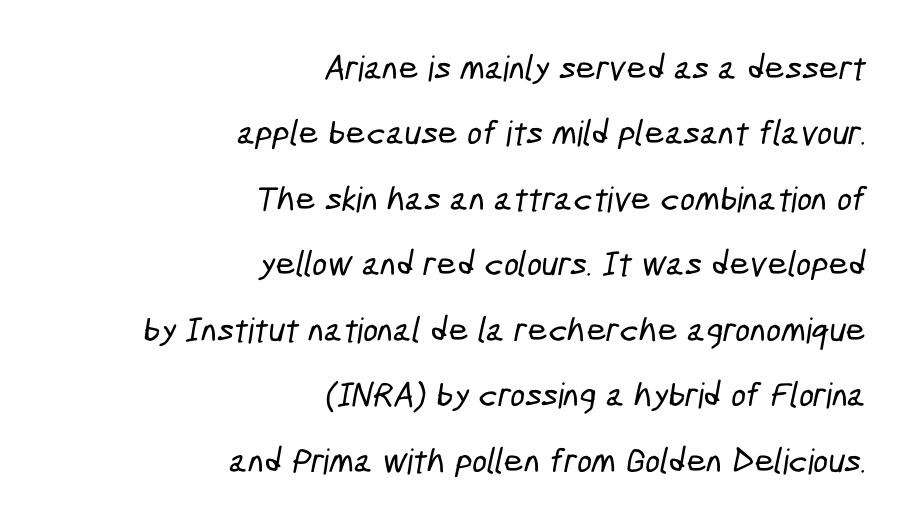
{"serif": "no", "width": "condensed", "stroke_contrast": "low", "x_height": "medium", "monospaced": "no", "underline": "no", "align": "right", "line_spacing_ratio": 1.87, "letter_spacing": "normal", "letter_spacing_em": 0.0, "glyph_px": 35}
